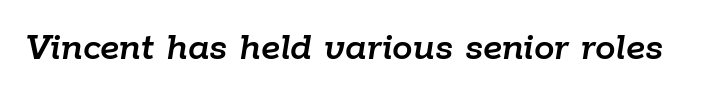
Q: Is the text italic (slanted)? A: Yes, it leans right by about 9 degrees.
Q: Is the text underlined? A: No.
Q: Is the spacing between letters normal or unusually wide? A: Normal.
Q: Width (condensed, normal, or wide)? A: Normal.
Q: Stroke contrast? A: Low.
Q: x-height? A: Medium.
Q: Monospaced? A: No.
